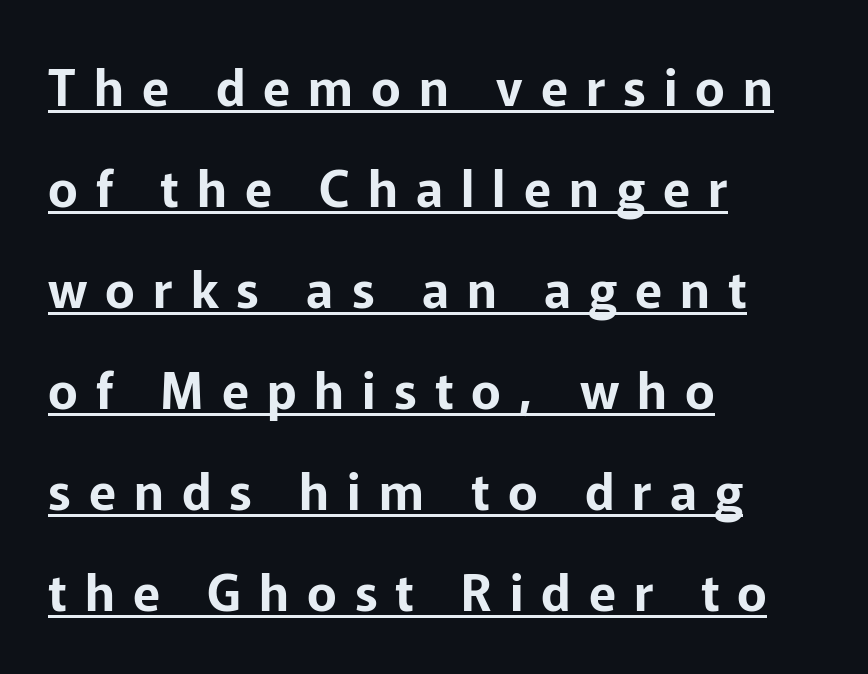
Q: Is the text italic (slanted)? A: No, it is upright.
Q: Is the typeface a serif or a sans-serif typeface? A: Sans-serif.
Q: Is the text underlined? A: Yes.
Q: How is the paragraph aligned? A: Left-aligned.
Q: Is the spacing between letters normal or unusually wide? A: Unusually wide.
Q: Is the spacing between lines tight, normal or loose? A: Loose.
Q: Width (condensed, normal, or wide)? A: Normal.
Q: Stroke contrast? A: Low.
Q: x-height? A: Medium.
Q: Monospaced? A: No.
